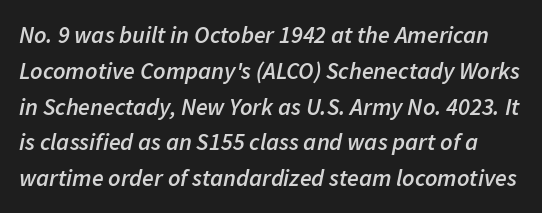
The tracking reads as untouched default to a designer's eye. The zone under the glyphs is completely vacant. You can tell it's italic because the verticals aren't actually vertical. What's the leading like? Ordinary, nothing unusual. Every letter is mildly thick-stroked: semibold rather than bold.
